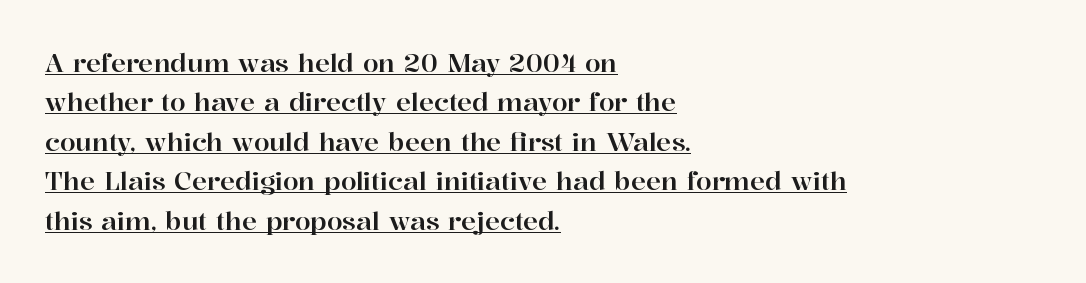
{"italic": "no", "underline": "yes", "align": "left", "line_spacing": "normal", "line_spacing_ratio": 1.58, "letter_spacing": "normal", "letter_spacing_em": 0.0, "glyph_px": 25}
